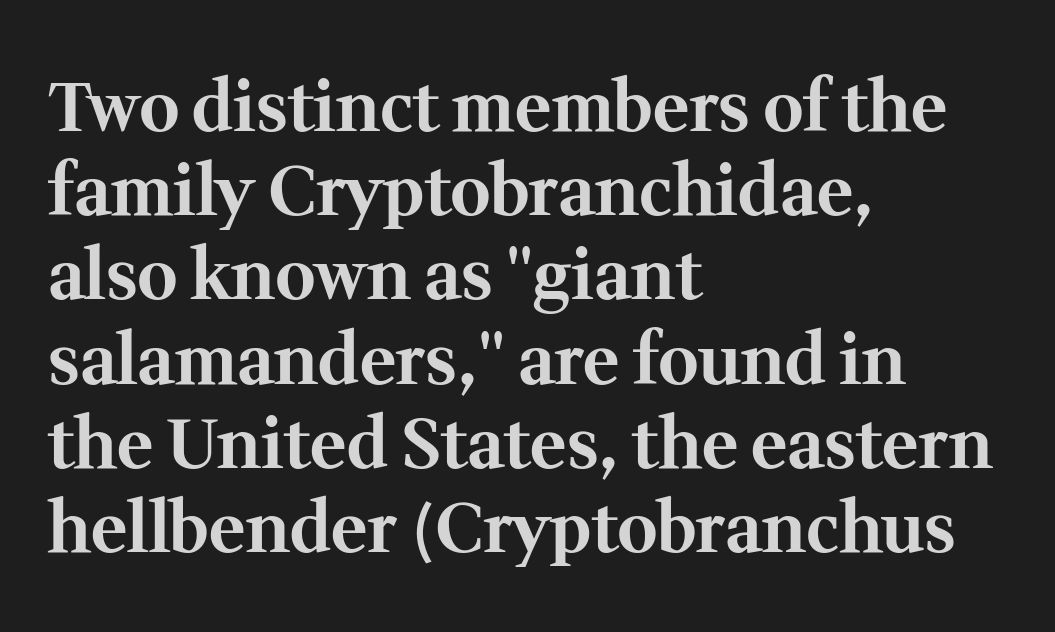
The image shows 69 px bold serif type, upright; set left-aligned, line spacing 1.22x, normal letter spacing, not underlined; medium stroke contrast and a medium x-height.
